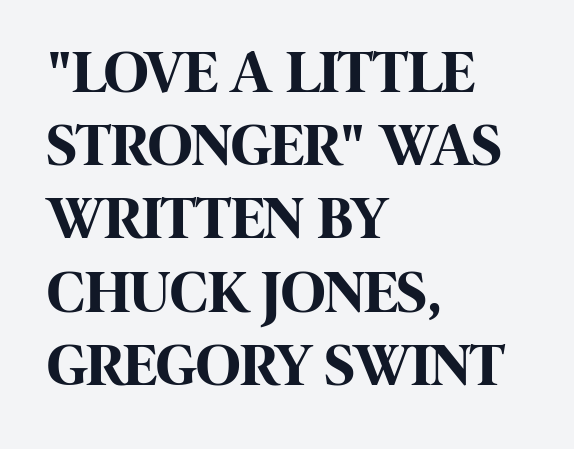
{"serif": "no", "italic": "no", "bold": "yes", "weight": "bold", "width": "condensed", "stroke_contrast": "high", "x_height": "large", "monospaced": "no", "underline": "no", "align": "left", "line_spacing_ratio": 1.2, "letter_spacing": "normal", "letter_spacing_em": 0.0, "glyph_px": 61}
